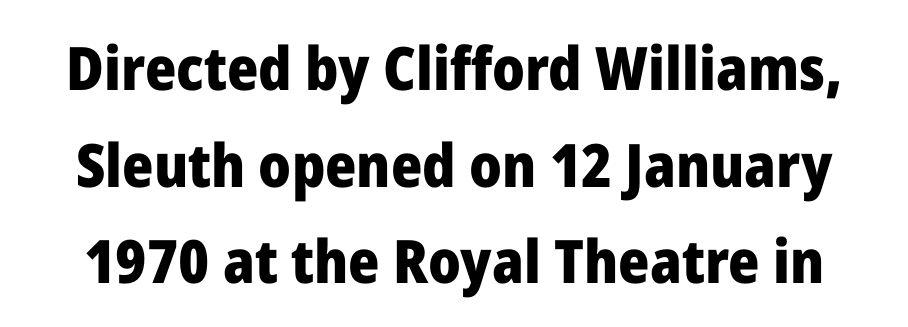
The image shows 60 px heavy sans-serif type, upright; set normal line spacing (1.61x), normal letter spacing, not underlined; low stroke contrast and a medium x-height.
